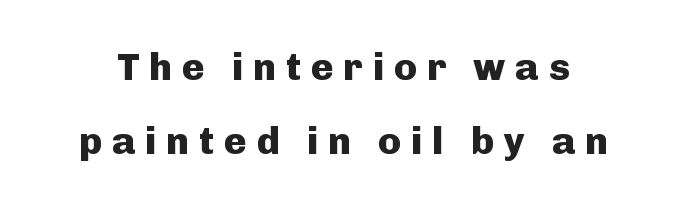
{"serif": "no", "italic": "no", "bold": "yes", "weight": "heavy", "width": "normal", "stroke_contrast": "low", "x_height": "medium", "monospaced": "no", "underline": "no", "line_spacing": "loose", "line_spacing_ratio": 1.95, "letter_spacing": "wide", "letter_spacing_em": 0.26, "glyph_px": 38}
